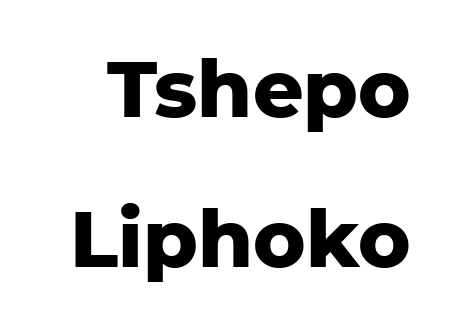
{"serif": "no", "italic": "no", "bold": "yes", "weight": "heavy", "width": "normal", "stroke_contrast": "low", "x_height": "medium", "monospaced": "no", "underline": "no", "line_spacing": "loose", "line_spacing_ratio": 1.9, "letter_spacing": "normal", "letter_spacing_em": 0.0, "glyph_px": 79}
